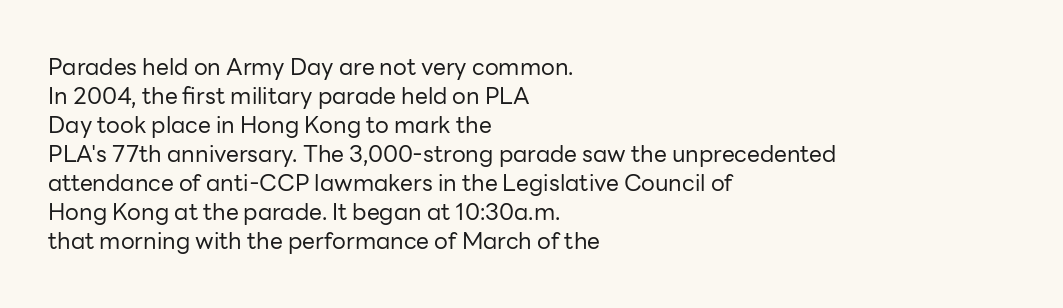
A typesetter would call this zero additional tracking. If you drew a line through each stem, it would be perfectly vertical. This block has exactly the height ordinary leading produces. Teacher's note: observe the even left margin — that is flush-left alignment. The area under the type is left untouched. This is not heavy type; no bold has been used.
